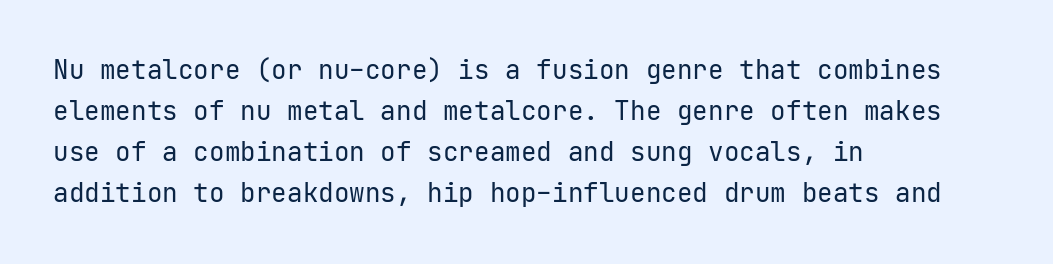
The image shows 26 px text type, upright; set left-aligned, normal line spacing (1.58x), normal letter spacing, not underlined.
